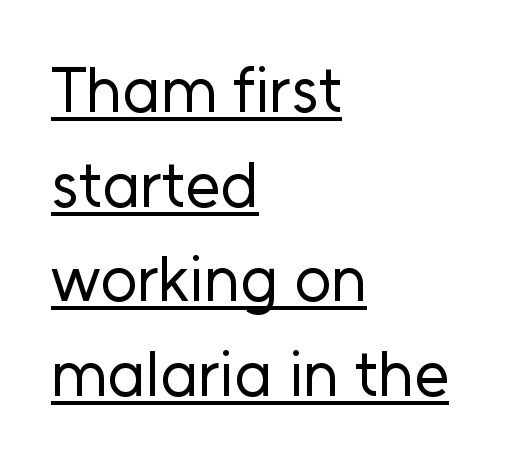
Q: Is the text bold? A: No.
Q: Is the text italic (slanted)? A: No, it is upright.
Q: Is the typeface a serif or a sans-serif typeface? A: Sans-serif.
Q: Is the text underlined? A: Yes.
Q: How is the paragraph aligned? A: Left-aligned.
Q: Is the spacing between letters normal or unusually wide? A: Normal.
Q: Is the spacing between lines tight, normal or loose? A: Normal.
Q: Width (condensed, normal, or wide)? A: Normal.
Q: Stroke contrast? A: Low.
Q: x-height? A: Medium.
Q: Monospaced? A: No.
